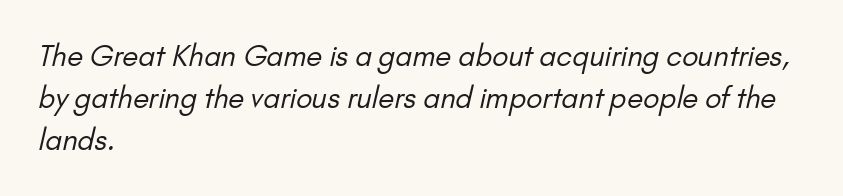
The image shows 29 px regular-weight sans-serif type; set left-aligned, normal line spacing (1.45x), normal letter spacing, not underlined; low stroke contrast and a small x-height.
